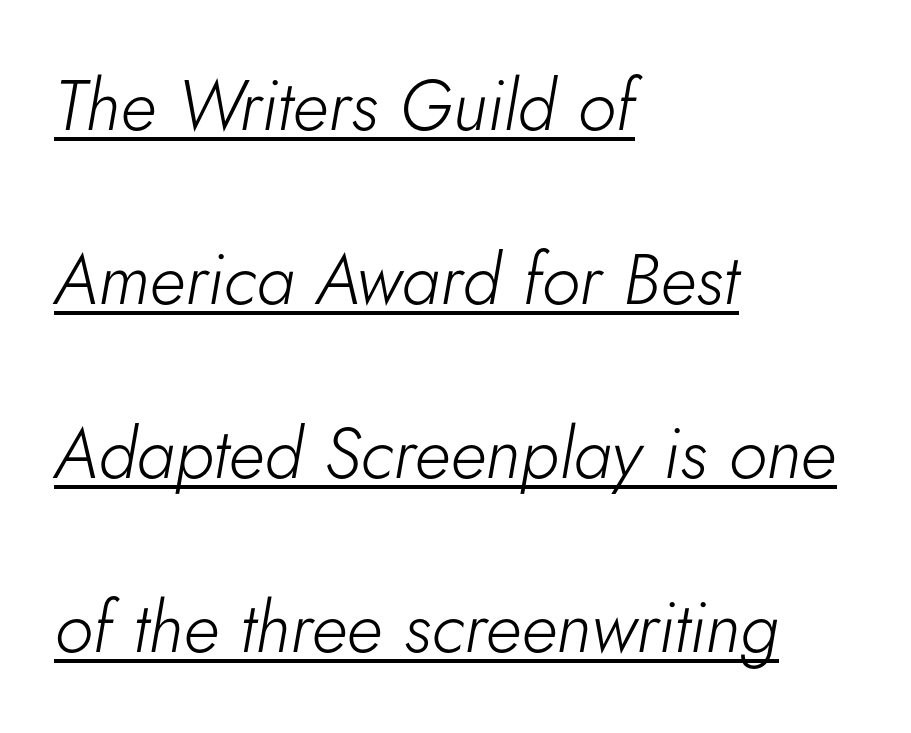
Q: Is the text bold? A: No.
Q: Is the text italic (slanted)? A: Yes, it leans right by about 5 degrees.
Q: Is the text underlined? A: Yes.
Q: How is the paragraph aligned? A: Left-aligned.
Q: Is the spacing between letters normal or unusually wide? A: Normal.
Q: Is the spacing between lines tight, normal or loose? A: Loose.
Q: Width (condensed, normal, or wide)? A: Normal.
Q: Stroke contrast? A: Low.
Q: x-height? A: Small.
Q: Monospaced? A: No.
